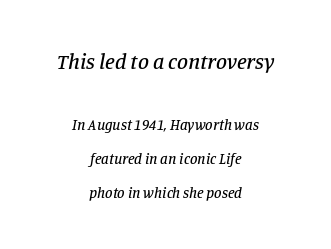
{"italic": "yes", "lean": "right", "slant_degrees": 11, "underline": "no", "align": "center", "line_spacing": "loose", "line_spacing_ratio": 2.27, "letter_spacing": "normal", "letter_spacing_em": 0.0, "larger_block": "first", "size_ratio": 1.47, "glyph_px": 22}
